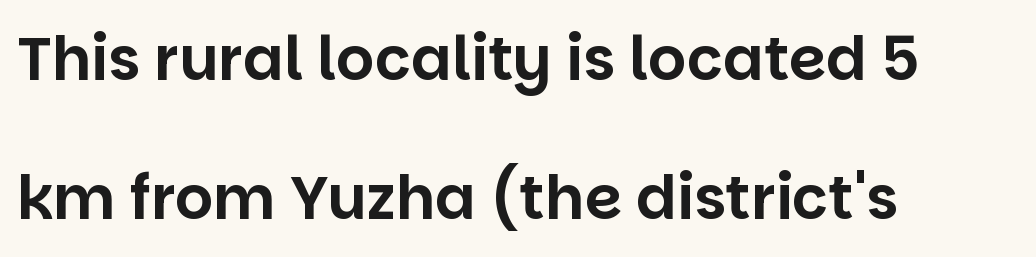
Proportional: the letters do not fall into vertical columns. The area under the type is left untouched. Line beginnings align vertically; line endings do not. The axis of the letterforms is exactly vertical. Short note: letters normally spaced.
